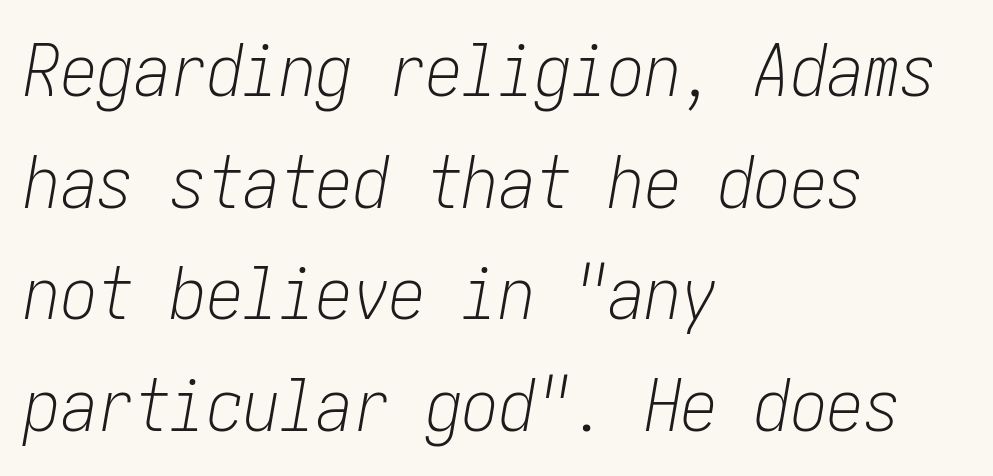
Q: Is the text bold? A: No.
Q: Is the text italic (slanted)? A: Yes, it leans right by about 10 degrees.
Q: Is the text underlined? A: No.
Q: How is the paragraph aligned? A: Left-aligned.
Q: Is the spacing between letters normal or unusually wide? A: Normal.
Q: Is the spacing between lines tight, normal or loose? A: Normal.
Q: Width (condensed, normal, or wide)? A: Condensed.
Q: Stroke contrast? A: Low.
Q: x-height? A: Medium.
